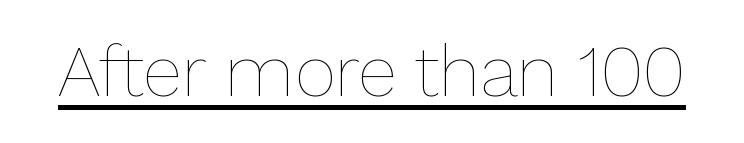
The image shows 72 px thin type, upright; set normal letter spacing, underlined; low stroke contrast and a medium x-height.
